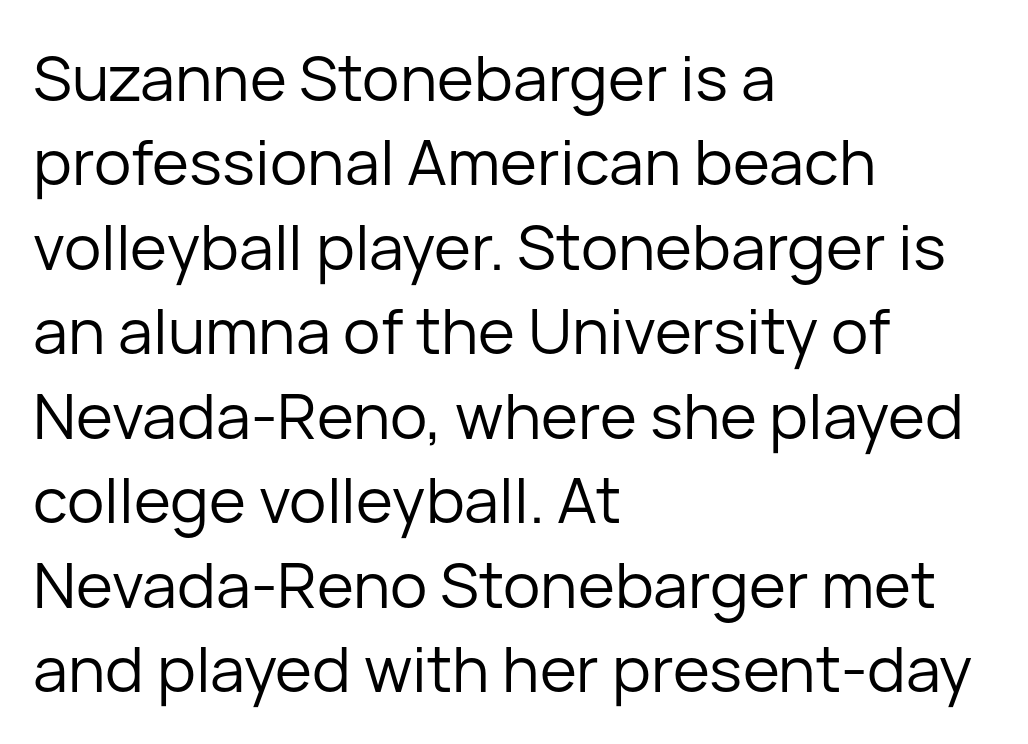
Q: Is the text bold? A: No.
Q: Is the text italic (slanted)? A: No, it is upright.
Q: Is the typeface a serif or a sans-serif typeface? A: Sans-serif.
Q: Is the text underlined? A: No.
Q: How is the paragraph aligned? A: Left-aligned.
Q: Is the spacing between letters normal or unusually wide? A: Normal.
Q: Is the spacing between lines tight, normal or loose? A: Normal.
Q: Width (condensed, normal, or wide)? A: Normal.
Q: Stroke contrast? A: Low.
Q: x-height? A: Medium.
Q: Monospaced? A: No.
